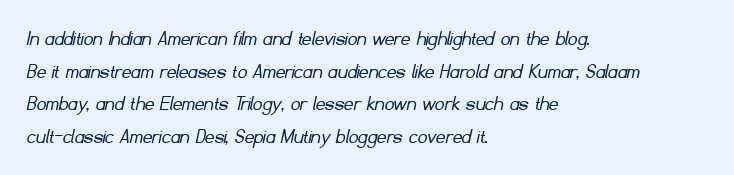
The image shows 23 px text type; set left-aligned, normal line spacing (1.42x), normal letter spacing, not underlined.
